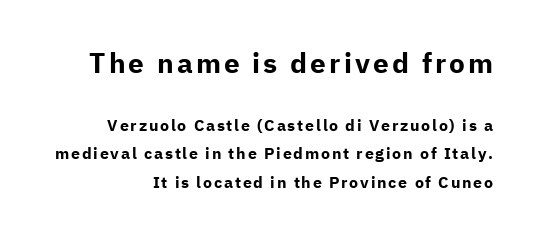
{"serif": "no", "italic": "no", "bold": "yes", "weight": "bold", "width": "normal", "stroke_contrast": "low", "x_height": "medium", "monospaced": "no", "underline": "no", "line_spacing_ratio": 1.77, "larger_block": "first", "size_ratio": 1.75, "glyph_px": 28}
